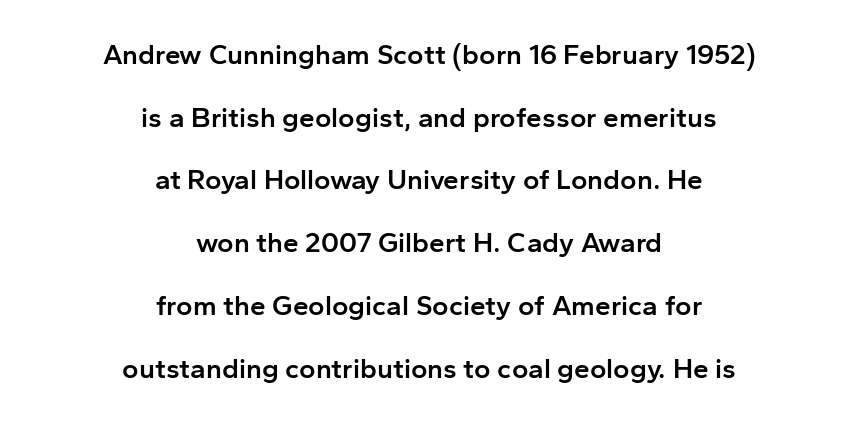
The image shows 28 px semibold sans-serif type, upright; set centered, loose line spacing (2.24x), normal letter spacing, not underlined; low stroke contrast and a medium x-height.
